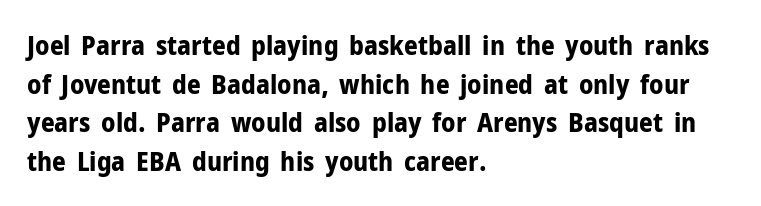
Q: Is the text bold? A: Yes.
Q: Is the text italic (slanted)? A: No, it is upright.
Q: Is the text underlined? A: No.
Q: How is the paragraph aligned? A: Left-aligned.
Q: Is the spacing between letters normal or unusually wide? A: Normal.
Q: Is the spacing between lines tight, normal or loose? A: Normal.
